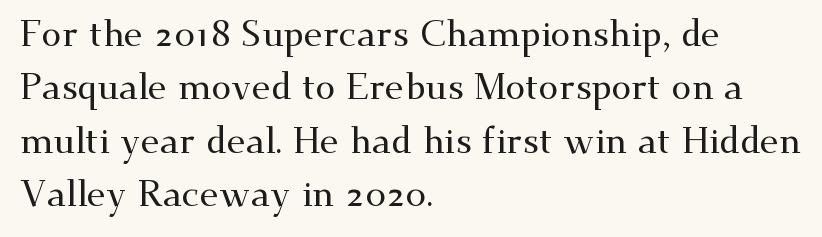
Q: Is the text italic (slanted)? A: No, it is upright.
Q: Is the typeface a serif or a sans-serif typeface? A: Serif.
Q: Is the text underlined? A: No.
Q: How is the paragraph aligned? A: Left-aligned.
Q: Is the spacing between letters normal or unusually wide? A: Normal.
Q: Is the spacing between lines tight, normal or loose? A: Normal.
Q: Width (condensed, normal, or wide)? A: Wide.
Q: Stroke contrast? A: Medium.
Q: x-height? A: Small.
Q: Monospaced? A: No.
